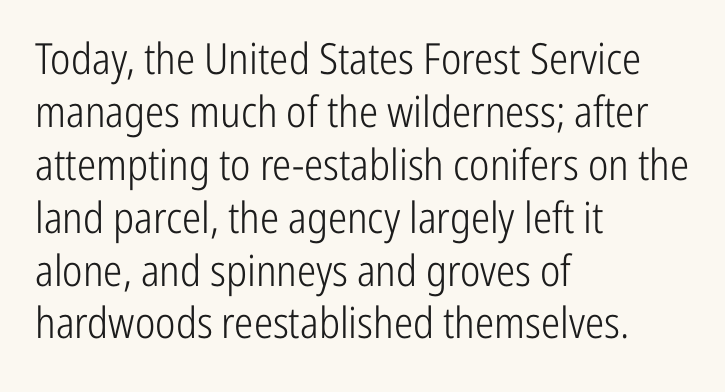
The image shows 43 px light, condensed sans-serif type, upright; set left-aligned, line spacing 1.23x, normal letter spacing, not underlined; low stroke contrast and a medium x-height.
